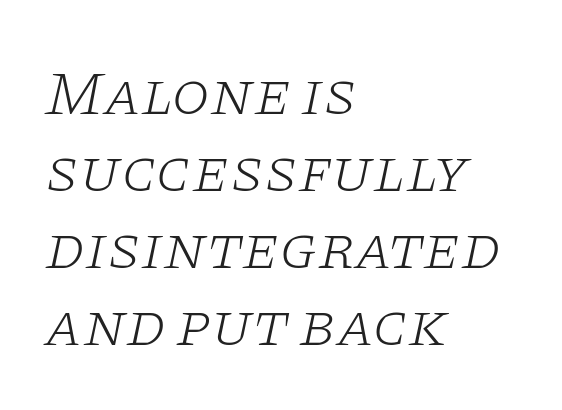
Q: Is the text bold? A: No.
Q: Is the text italic (slanted)? A: Yes, it leans right by about 11 degrees.
Q: Is the typeface a serif or a sans-serif typeface? A: Serif.
Q: Is the text underlined? A: No.
Q: How is the paragraph aligned? A: Left-aligned.
Q: Is the spacing between letters normal or unusually wide? A: Normal.
Q: Width (condensed, normal, or wide)? A: Wide.
Q: Stroke contrast? A: Low.
Q: x-height? A: Large.
Q: Monospaced? A: No.
